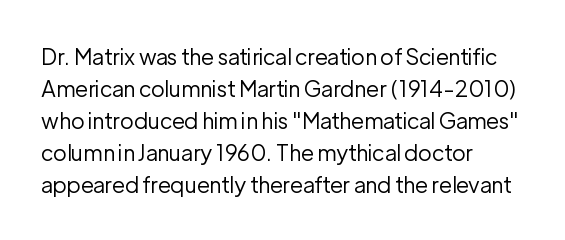
{"italic": "no", "bold": "no", "underline": "no", "align": "left", "line_spacing": "normal", "line_spacing_ratio": 1.46, "letter_spacing": "normal", "letter_spacing_em": 0.0, "glyph_px": 22}
